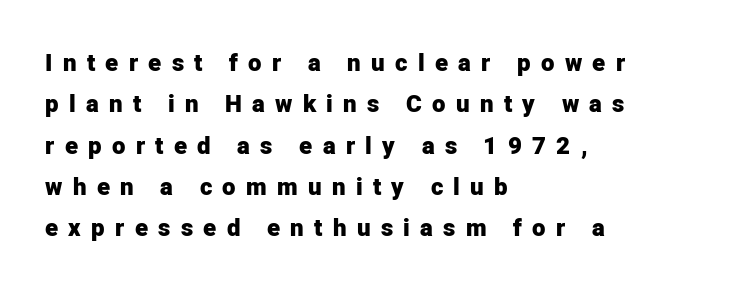
The image shows 24 px bold type, upright; set left-aligned, line spacing 1.72x, unusually wide letter spacing (+0.43 em), not underlined.
